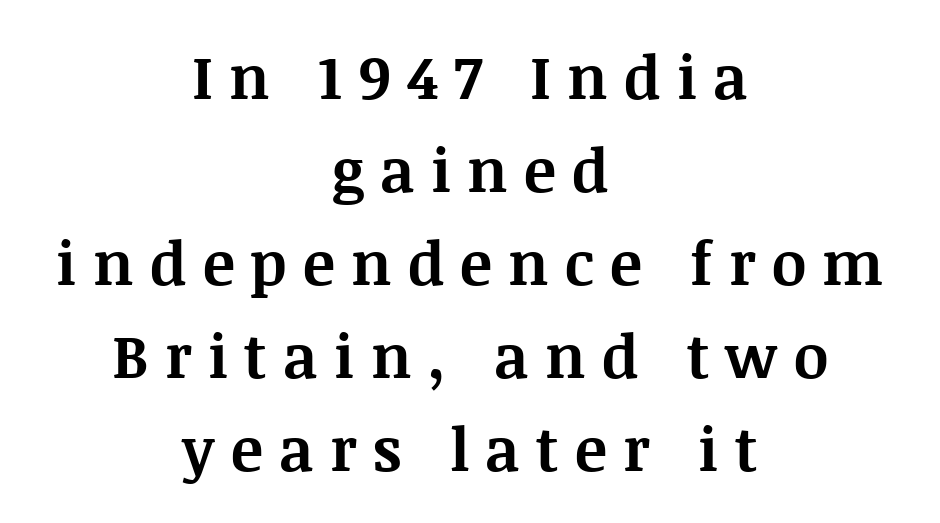
The image shows 60 px bold serif type, upright; set centered, normal line spacing (1.55x), unusually wide letter spacing (+0.27 em), not underlined; medium stroke contrast and a large x-height.
